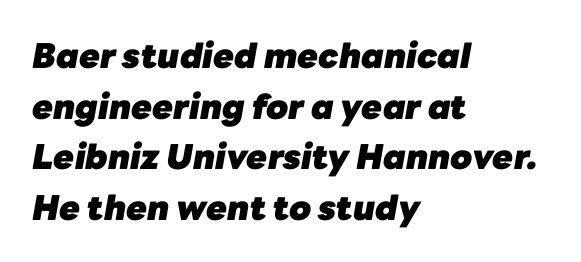
Q: Is the text bold? A: Yes.
Q: Is the text italic (slanted)? A: Yes, it leans right by about 10 degrees.
Q: Is the text underlined? A: No.
Q: How is the paragraph aligned? A: Left-aligned.
Q: Is the spacing between letters normal or unusually wide? A: Normal.
Q: Is the spacing between lines tight, normal or loose? A: Normal.
Q: Width (condensed, normal, or wide)? A: Normal.
Q: Stroke contrast? A: Low.
Q: x-height? A: Medium.
Q: Monospaced? A: No.
